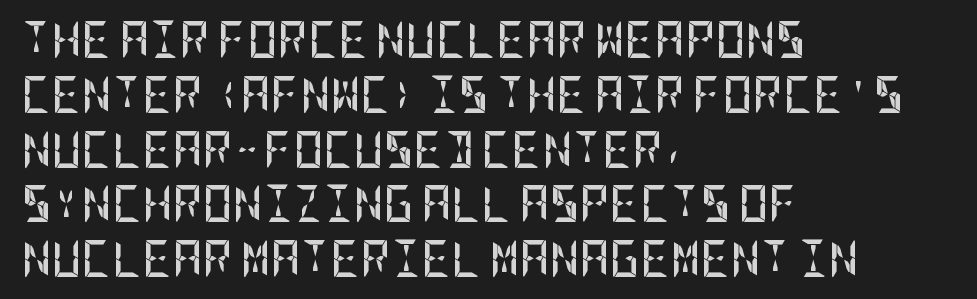
Q: Is the text bold? A: Yes.
Q: Is the text italic (slanted)? A: No, it is upright.
Q: Is the typeface a serif or a sans-serif typeface? A: Sans-serif.
Q: Is the text underlined? A: No.
Q: How is the paragraph aligned? A: Left-aligned.
Q: Is the spacing between letters normal or unusually wide? A: Normal.
Q: Is the spacing between lines tight, normal or loose? A: Normal.
Q: Width (condensed, normal, or wide)? A: Condensed.
Q: Stroke contrast? A: Low.
Q: x-height? A: Large.
